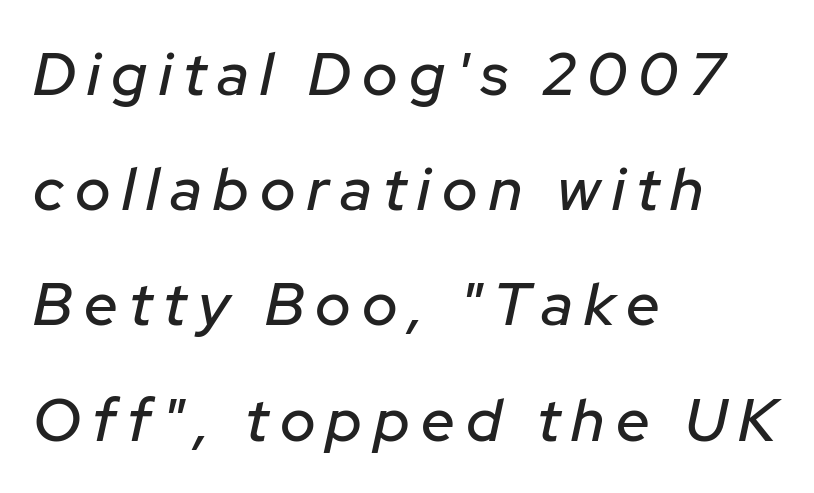
Q: Is the text italic (slanted)? A: Yes, it leans right by about 12 degrees.
Q: Is the text underlined? A: No.
Q: How is the paragraph aligned? A: Left-aligned.
Q: Is the spacing between lines tight, normal or loose? A: Loose.
Q: Width (condensed, normal, or wide)? A: Normal.
Q: Stroke contrast? A: Low.
Q: x-height? A: Medium.
Q: Monospaced? A: No.
